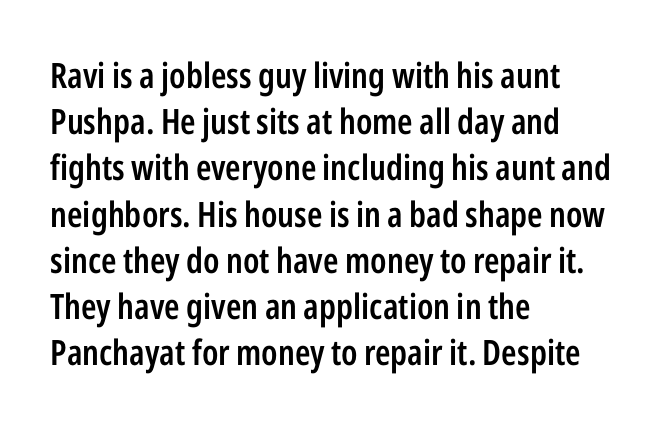
The axis of the letterforms is exactly vertical. Plain, unruled lines of type. A typesetter would call this zero additional tracking. Stems and bowls a touch heavier than normal — semibold. Baseline-to-baseline distance is the conventional proportion of letter height.
